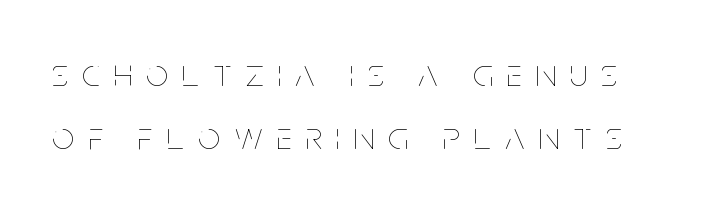
Each new line begins a customary step beneath the previous one. Varying glyph widths throughout — classic text-font behaviour. Stem width sits at or under what a default text font uses. Between one letter and the next there's a generous, obvious gap. This is the regular roman posture of the typeface.
